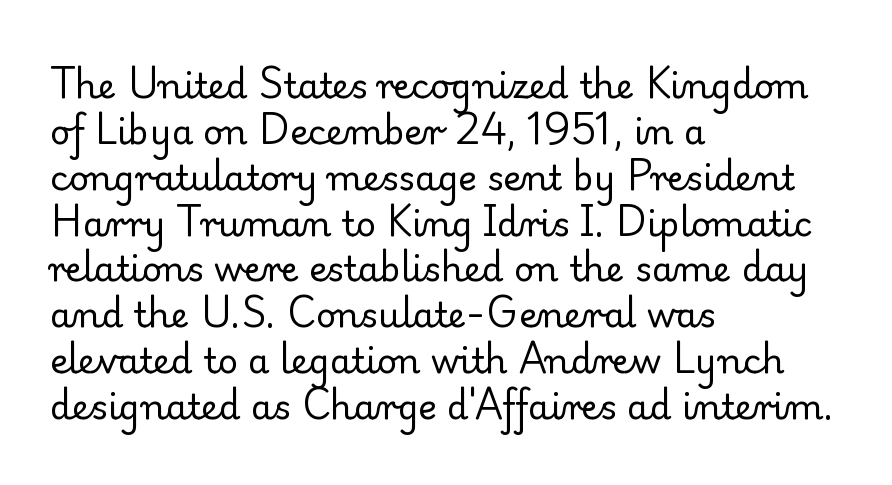
Q: Is the text bold? A: No.
Q: Is the text italic (slanted)? A: No, it is upright.
Q: Is the typeface a serif or a sans-serif typeface? A: Serif.
Q: Is the text underlined? A: No.
Q: How is the paragraph aligned? A: Left-aligned.
Q: Is the spacing between letters normal or unusually wide? A: Normal.
Q: Is the spacing between lines tight, normal or loose? A: Normal.
Q: Width (condensed, normal, or wide)? A: Normal.
Q: Stroke contrast? A: Low.
Q: x-height? A: Small.
Q: Monospaced? A: No.
